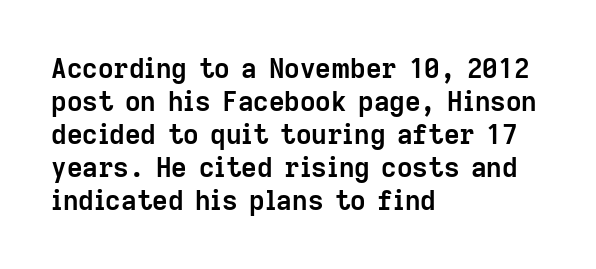
Q: Is the text bold? A: Yes.
Q: Is the text italic (slanted)? A: No, it is upright.
Q: Is the text underlined? A: No.
Q: How is the paragraph aligned? A: Left-aligned.
Q: Is the spacing between letters normal or unusually wide? A: Normal.
